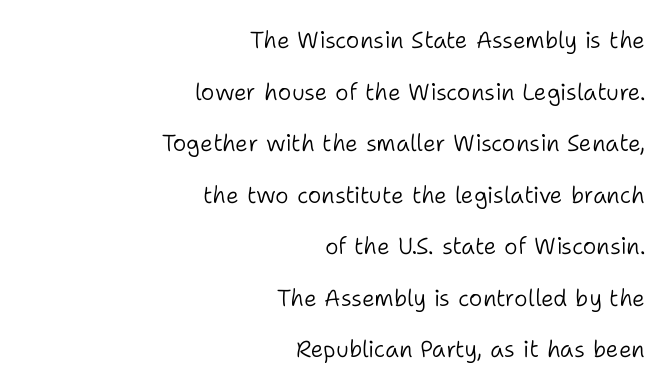
{"italic": "no", "bold": "no", "underline": "no", "align": "right", "line_spacing": "loose", "line_spacing_ratio": 2.24, "letter_spacing": "normal", "letter_spacing_em": 0.0, "glyph_px": 23}
